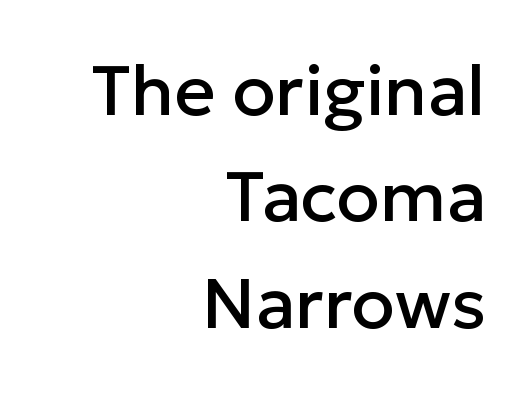
Only glyphs here, with clear space below each row. Line endings align vertically; line beginnings do not. Regular leading. Observe the ordinary spacing: letters are neighbours, not strangers.
